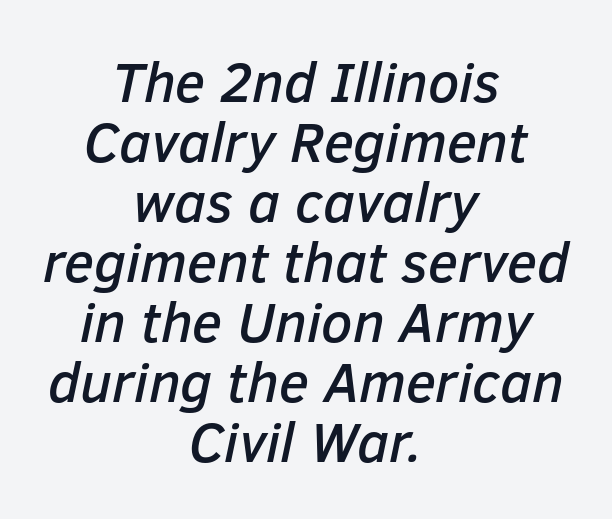
Q: Is the text italic (slanted)? A: Yes, it leans right by about 12 degrees.
Q: Is the text underlined? A: No.
Q: How is the paragraph aligned? A: Centered.
Q: Is the spacing between letters normal or unusually wide? A: Normal.
Q: Is the spacing between lines tight, normal or loose? A: Tight.
Q: Width (condensed, normal, or wide)? A: Normal.
Q: Stroke contrast? A: Low.
Q: x-height? A: Medium.
Q: Monospaced? A: No.
